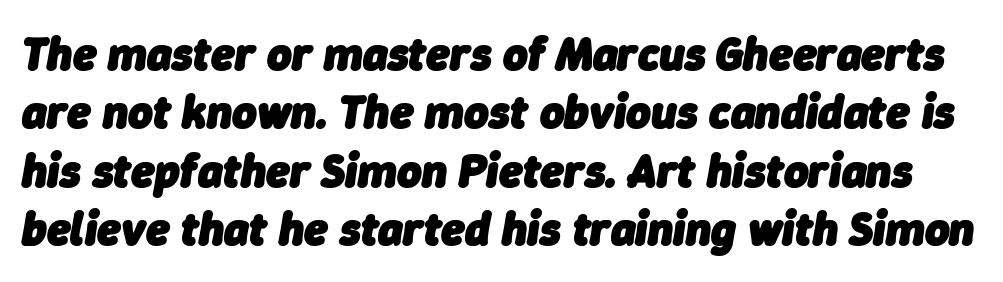
A typesetter would call this zero additional tracking. Observe the lean: these are italic letterforms. Each glyph is drawn with heavy, bold strokes. Character widths vary here, with narrow letters taking less room than wide ones. Decoration check: the copy has no underline.
